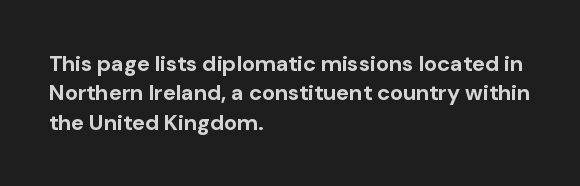
The vertical gap from one line to the next is medium. The rendering uses a bold face; every stroke is thick and dark. When letters stand straight like this, we call the style roman or upright. A typesetter would call this zero additional tracking.
